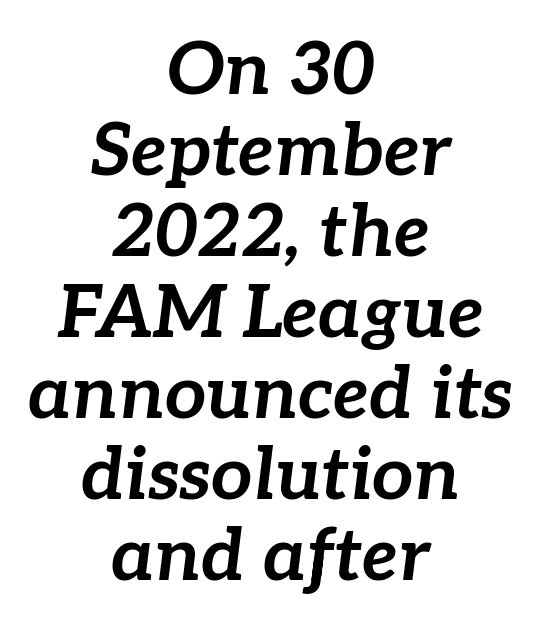
{"italic": "yes", "lean": "right", "slant_degrees": 7, "bold": "yes", "weight": "bold", "width": "normal", "stroke_contrast": "low", "x_height": "medium", "monospaced": "no", "underline": "no", "align": "center", "line_spacing": "tight", "line_spacing_ratio": 1.11, "letter_spacing": "normal", "letter_spacing_em": 0.0, "glyph_px": 73}
